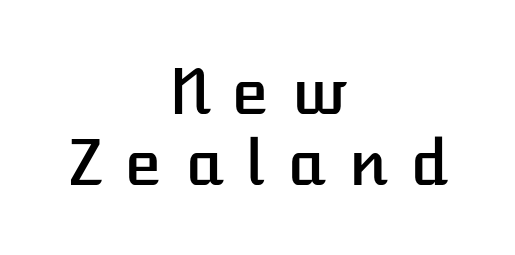
The image shows 62 px text type, upright; set centered, tight line spacing (1.14x), unusually wide letter spacing (+0.32 em), not underlined; low stroke contrast and a medium x-height.
